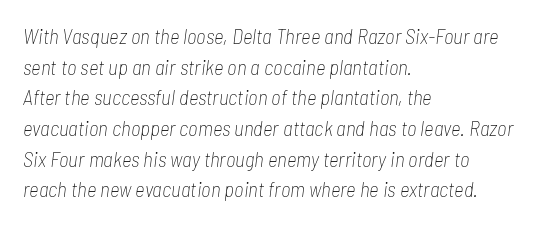
Tracking here is standard; glyphs follow each other at the usual distance. Letters have the restrained weight of plain body copy at most. The string is rendered with underlining switched off. Does the leading feel generous? No, just average. These lines were composed using italics. This sample is left-justified, so line endings fall wherever the words run out.
